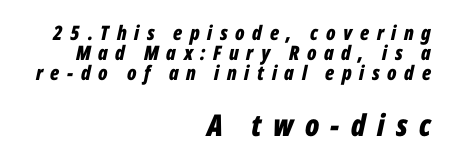
Q: Is the text bold? A: Yes.
Q: Is the text italic (slanted)? A: Yes, it leans right by about 12 degrees.
Q: Is the text underlined? A: No.
Q: How is the paragraph aligned? A: Right-aligned.
Q: Is the spacing between letters normal or unusually wide? A: Unusually wide.
Q: Is the spacing between lines tight, normal or loose? A: Tight.
Q: Which block of text is set in a larger size, the first (top) or the second (bottom)? A: The second (bottom) one.
Q: Width (condensed, normal, or wide)? A: Condensed.
Q: Stroke contrast? A: Low.
Q: x-height? A: Medium.
Q: Monospaced? A: No.
